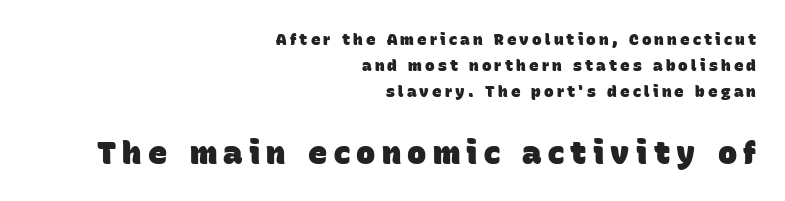
{"serif": "no", "bold": "yes", "weight": "heavy", "width": "normal", "stroke_contrast": "low", "x_height": "large", "monospaced": "no", "underline": "no", "align": "right", "line_spacing": "normal", "line_spacing_ratio": 1.63, "letter_spacing": "wide", "letter_spacing_em": 0.2, "larger_block": "second", "size_ratio": 2.0, "glyph_px": 32}
